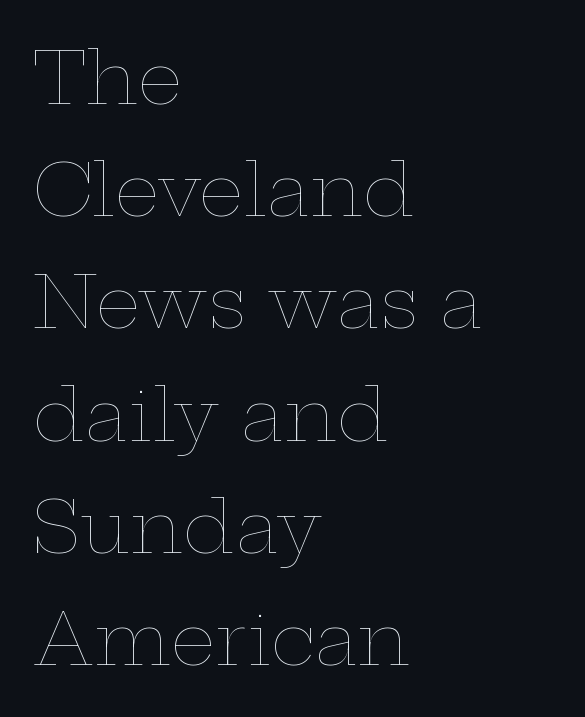
Heaviness? Minimal to ordinary, like unemphasized prose. Clear beneath every line of the passage. Casual observation: everything's shoved over to the left. This is roman type, the default non-slanted kind.
